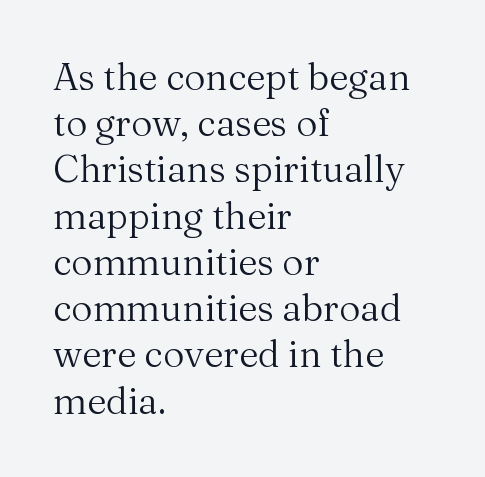
Q: Is the text bold? A: No.
Q: Is the text italic (slanted)? A: No, it is upright.
Q: Is the typeface a serif or a sans-serif typeface? A: Serif.
Q: Is the text underlined? A: No.
Q: How is the paragraph aligned? A: Left-aligned.
Q: Is the spacing between letters normal or unusually wide? A: Normal.
Q: Is the spacing between lines tight, normal or loose? A: Normal.
Q: Width (condensed, normal, or wide)? A: Normal.
Q: Stroke contrast? A: Medium.
Q: x-height? A: Medium.
Q: Monospaced? A: No.
